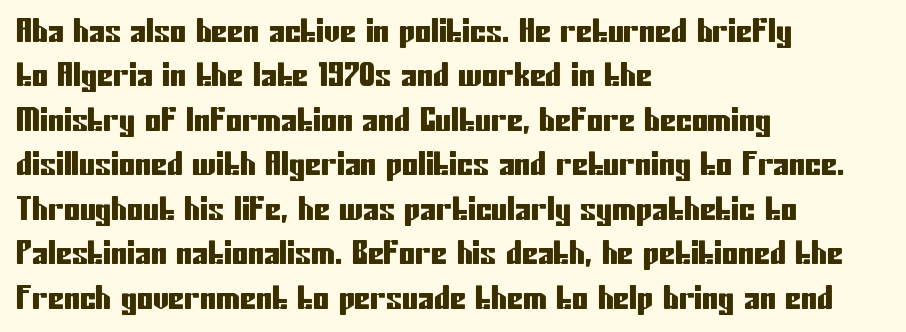
The image shows 32 px condensed sans-serif type, upright; set left-aligned, normal line spacing (1.39x), normal letter spacing, not underlined; low stroke contrast and a medium x-height.
